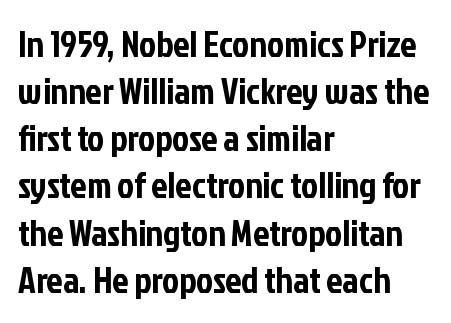
The image shows 36 px condensed sans-serif type, upright; set left-aligned, normal line spacing (1.31x), normal letter spacing, not underlined; low stroke contrast and a medium x-height.
